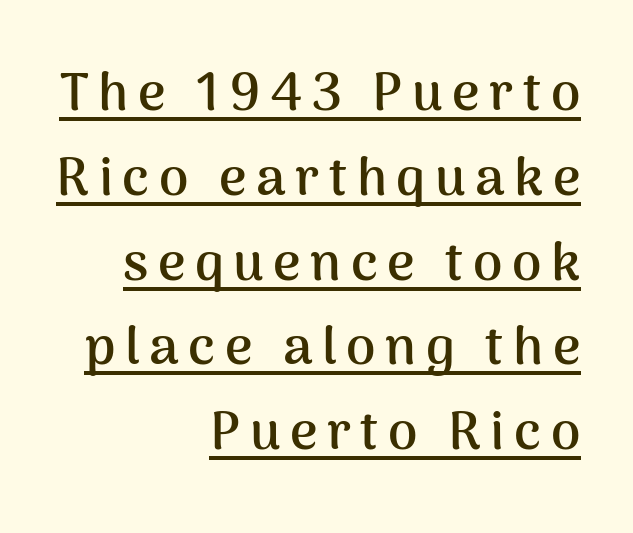
{"serif": "no", "italic": "no", "bold": "yes", "weight": "semibold", "width": "normal", "stroke_contrast": "medium", "x_height": "medium", "monospaced": "no", "underline": "yes", "align": "right", "line_spacing": "normal", "line_spacing_ratio": 1.6, "glyph_px": 53}
